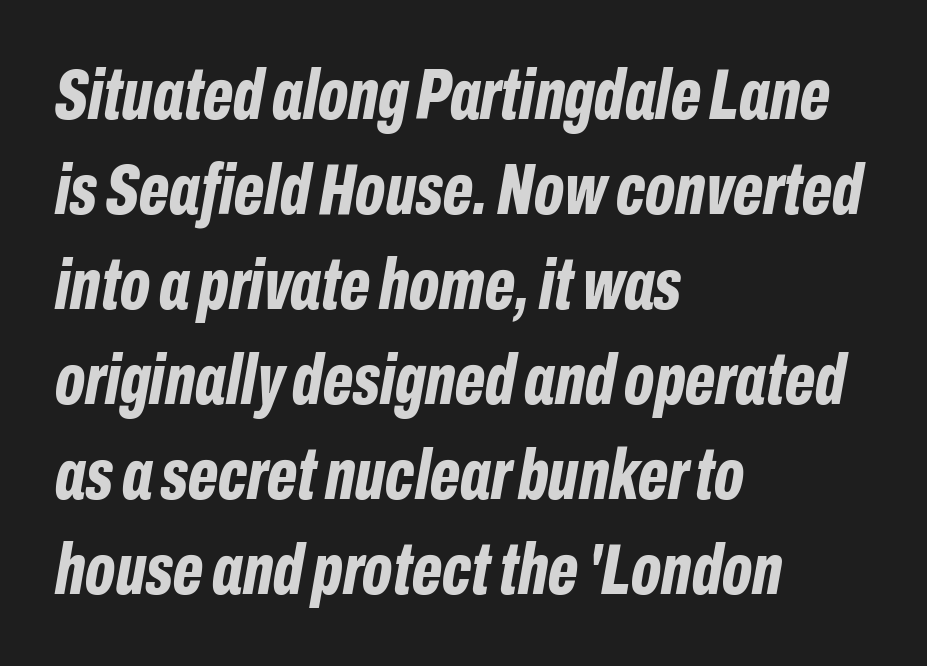
Characters follow at the spacing the type designer built in. Horizontal alignment here is leftward, the default for most running prose. Is this a fixed-width face? No — the glyphs have proportional, varying widths. Clear beneath every line of the passage.
